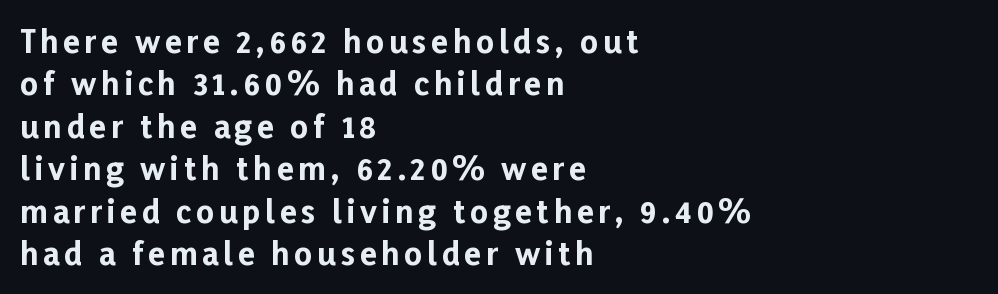
A sans-serif font was chosen for this passage. Vertical strokes here are truly vertical. Has an underline been added? It has not. The block of text has a typical density, with ordinary space between rows. Notice how thick the strokes are: this is what a full bold looks like.
